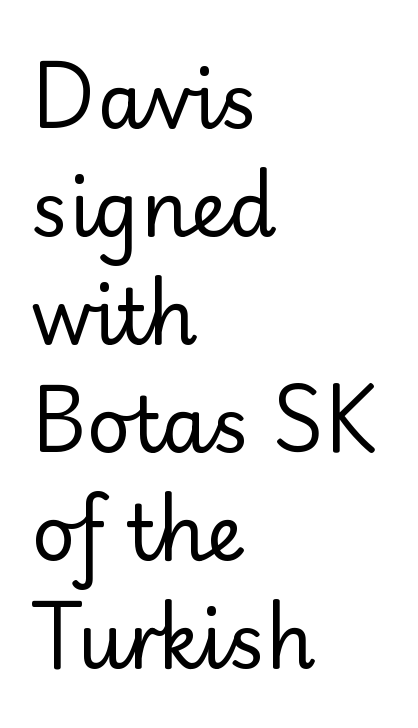
Interline gaps are of average width in this sample. Ascenders rise straight up at ninety degrees. Typographically, this falls in the sans-serif category. Check the space under the baseline: it is left empty.
